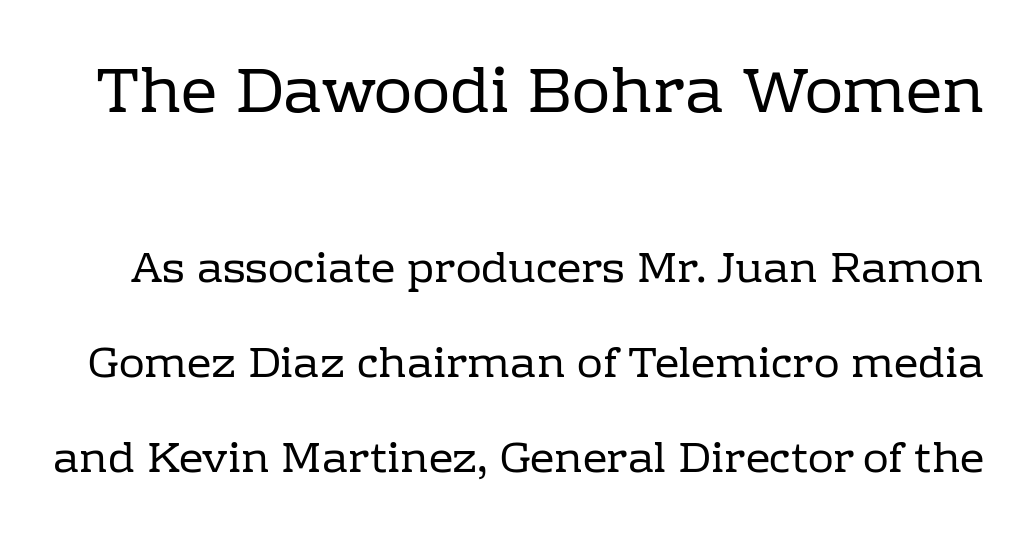
Q: Is the text bold? A: No.
Q: Is the text italic (slanted)? A: No, it is upright.
Q: Is the typeface a serif or a sans-serif typeface? A: Serif.
Q: Is the text underlined? A: No.
Q: Is the spacing between letters normal or unusually wide? A: Normal.
Q: Is the spacing between lines tight, normal or loose? A: Loose.
Q: Which block of text is set in a larger size, the first (top) or the second (bottom)? A: The first (top) one.
Q: Width (condensed, normal, or wide)? A: Normal.
Q: Stroke contrast? A: Low.
Q: x-height? A: Medium.
Q: Monospaced? A: No.
